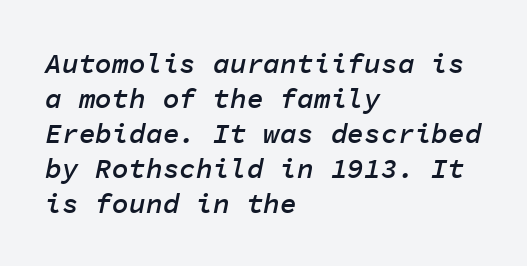
{"italic": "yes", "lean": "right", "slant_degrees": 11, "bold": "semi", "weight": "semibold", "width": "normal", "stroke_contrast": "low", "x_height": "medium", "monospaced": "yes", "underline": "no", "align": "left", "line_spacing": "normal", "line_spacing_ratio": 1.25, "letter_spacing": "normal", "letter_spacing_em": 0.0, "glyph_px": 28}
